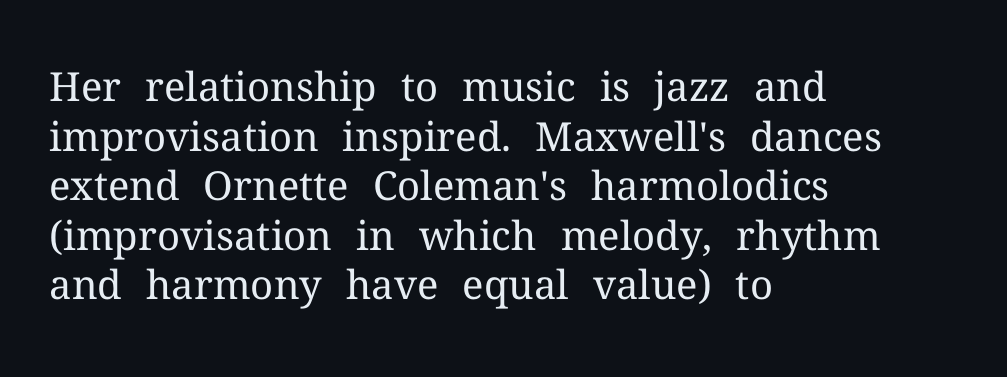
{"serif": "yes", "italic": "no", "bold": "no", "weight": "regular", "width": "normal", "stroke_contrast": "medium", "x_height": "medium", "monospaced": "no", "underline": "no", "align": "left", "line_spacing_ratio": 1.24, "letter_spacing": "normal", "letter_spacing_em": 0.0, "glyph_px": 40}
